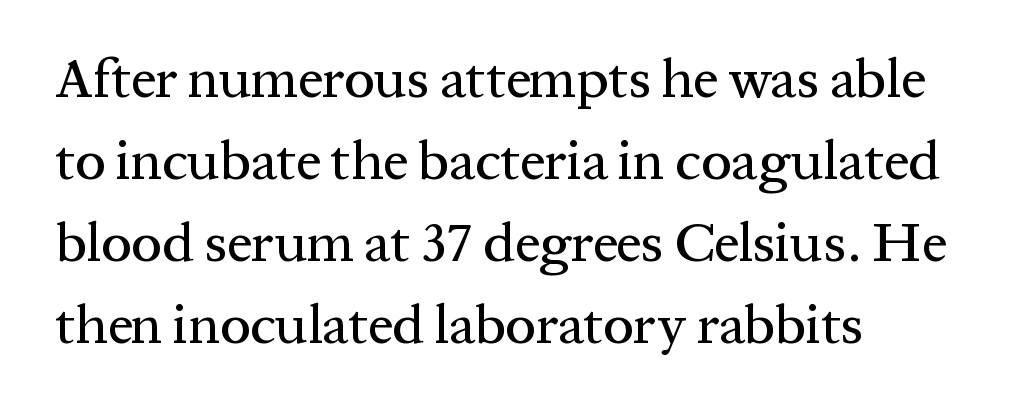
Q: Is the text italic (slanted)? A: No, it is upright.
Q: Is the typeface a serif or a sans-serif typeface? A: Serif.
Q: Is the text underlined? A: No.
Q: How is the paragraph aligned? A: Left-aligned.
Q: Is the spacing between letters normal or unusually wide? A: Normal.
Q: Is the spacing between lines tight, normal or loose? A: Normal.
Q: Width (condensed, normal, or wide)? A: Normal.
Q: Stroke contrast? A: Medium.
Q: x-height? A: Medium.
Q: Monospaced? A: No.
